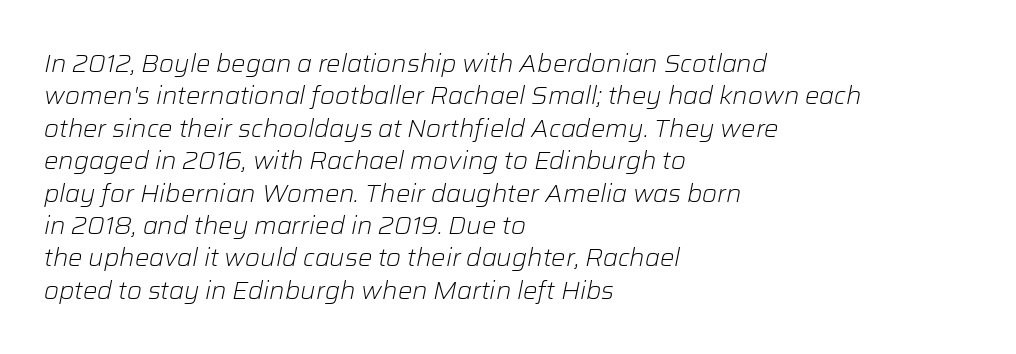
The image shows 24 px text type, italic (leaning right); set left-aligned, normal line spacing (1.35x), normal letter spacing, not underlined.
